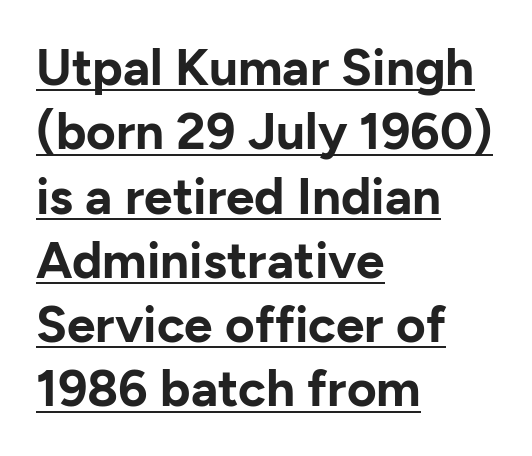
Q: Is the text bold? A: Yes.
Q: Is the text italic (slanted)? A: No, it is upright.
Q: Is the typeface a serif or a sans-serif typeface? A: Sans-serif.
Q: Is the text underlined? A: Yes.
Q: How is the paragraph aligned? A: Left-aligned.
Q: Is the spacing between letters normal or unusually wide? A: Normal.
Q: Is the spacing between lines tight, normal or loose? A: Normal.
Q: Width (condensed, normal, or wide)? A: Normal.
Q: Stroke contrast? A: Low.
Q: x-height? A: Medium.
Q: Monospaced? A: No.
